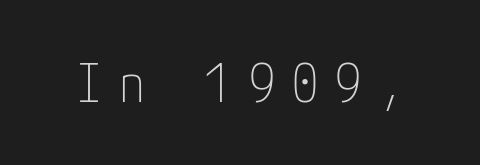
Is this a heavy cut? Hardly; it is regular or lighter. Type without underlining. Serifs: no, the terminals of the letterforms are clean. This is the regular roman posture of the typeface.
